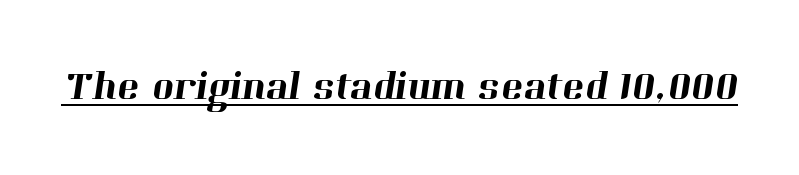
This is underlined copy, the kind a proofreader might mark for attention. Honestly, the letter spacing is just normal — you wouldn't notice it. Observe the serifs anchoring each vertical stroke in this sample. Character widths vary here, with narrow letters taking less room than wide ones.
